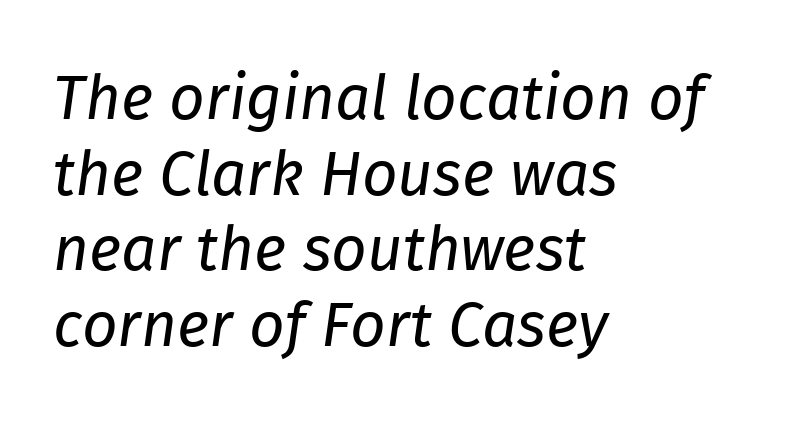
Q: Is the text bold? A: No.
Q: Is the text italic (slanted)? A: Yes, it leans right by about 8 degrees.
Q: Is the text underlined? A: No.
Q: How is the paragraph aligned? A: Left-aligned.
Q: Is the spacing between letters normal or unusually wide? A: Normal.
Q: Width (condensed, normal, or wide)? A: Normal.
Q: Stroke contrast? A: Low.
Q: x-height? A: Medium.
Q: Monospaced? A: No.
